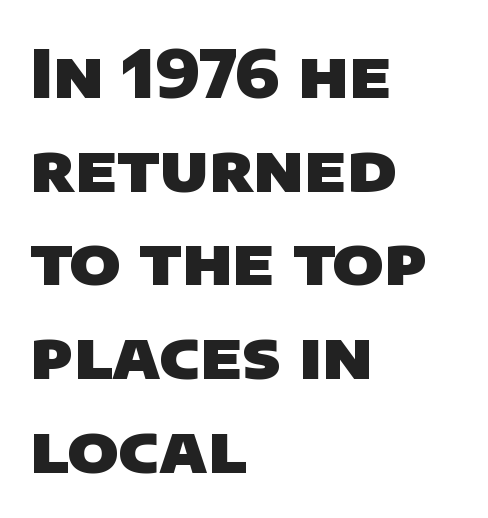
Q: Is the text bold? A: Yes.
Q: Is the typeface a serif or a sans-serif typeface? A: Sans-serif.
Q: Is the text underlined? A: No.
Q: How is the paragraph aligned? A: Left-aligned.
Q: Is the spacing between letters normal or unusually wide? A: Normal.
Q: Is the spacing between lines tight, normal or loose? A: Normal.
Q: Width (condensed, normal, or wide)? A: Normal.
Q: Stroke contrast? A: Low.
Q: x-height? A: Large.
Q: Monospaced? A: No.
